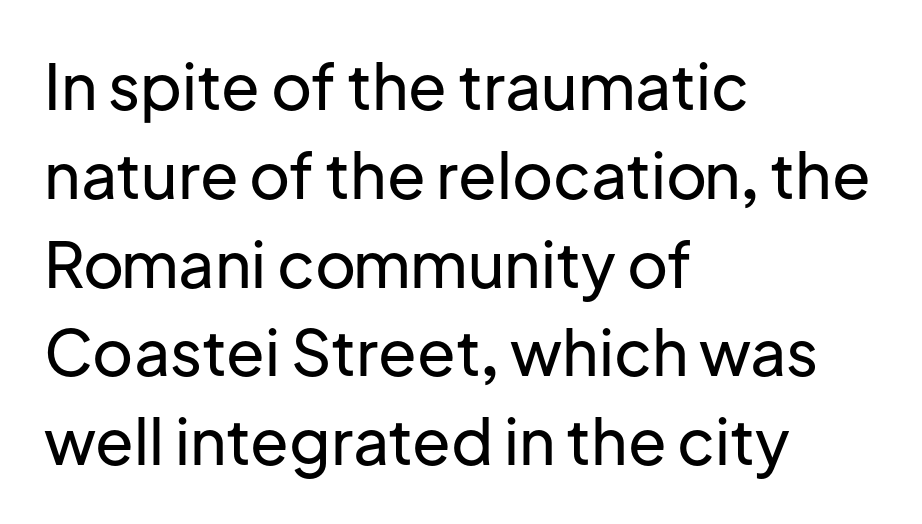
The image shows 63 px sans-serif type, upright; set left-aligned, normal line spacing (1.41x), normal letter spacing, not underlined; low stroke contrast and a medium x-height.
